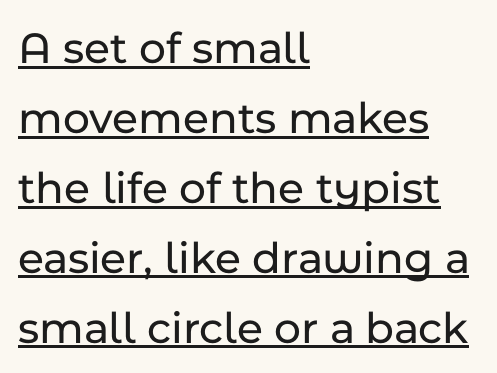
Successive baselines arrive at the customary interval. Proportional: the letters do not fall into vertical columns. Inter-character spacing is left at the font's built-in metrics. Nothing sits at the stroke ends, so this counts as sans-serif. Ascenders rise straight up at ninety degrees. This sample is left-justified, so line endings fall wherever the words run out.
